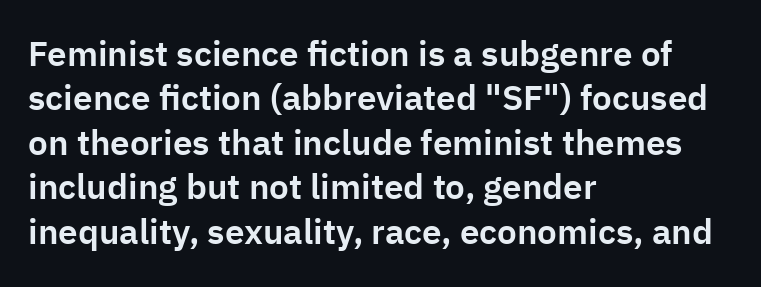
Q: Is the text italic (slanted)? A: No, it is upright.
Q: Is the typeface a serif or a sans-serif typeface? A: Sans-serif.
Q: Is the text underlined? A: No.
Q: How is the paragraph aligned? A: Left-aligned.
Q: Is the spacing between letters normal or unusually wide? A: Normal.
Q: Is the spacing between lines tight, normal or loose? A: Normal.
Q: Width (condensed, normal, or wide)? A: Normal.
Q: Stroke contrast? A: Low.
Q: x-height? A: Medium.
Q: Monospaced? A: No.
